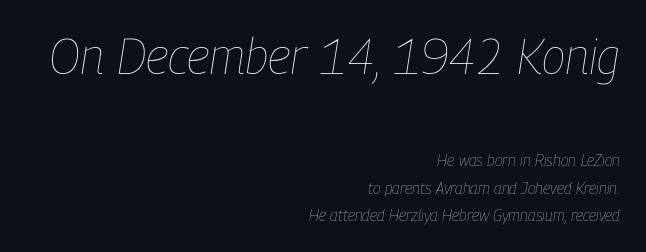
Q: Is the text bold? A: No.
Q: Is the text italic (slanted)? A: Yes, it leans right by about 9 degrees.
Q: Is the text underlined? A: No.
Q: How is the paragraph aligned? A: Right-aligned.
Q: Is the spacing between letters normal or unusually wide? A: Normal.
Q: Which block of text is set in a larger size, the first (top) or the second (bottom)? A: The first (top) one.
Q: Width (condensed, normal, or wide)? A: Condensed.
Q: Stroke contrast? A: Low.
Q: x-height? A: Medium.
Q: Monospaced? A: No.
